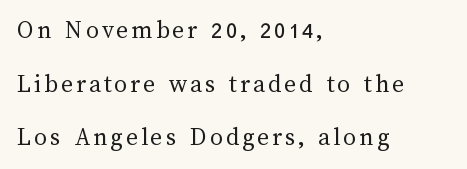
{"italic": "no", "bold": "no", "underline": "no", "align": "left", "line_spacing": "loose", "line_spacing_ratio": 2.06, "glyph_px": 26}
